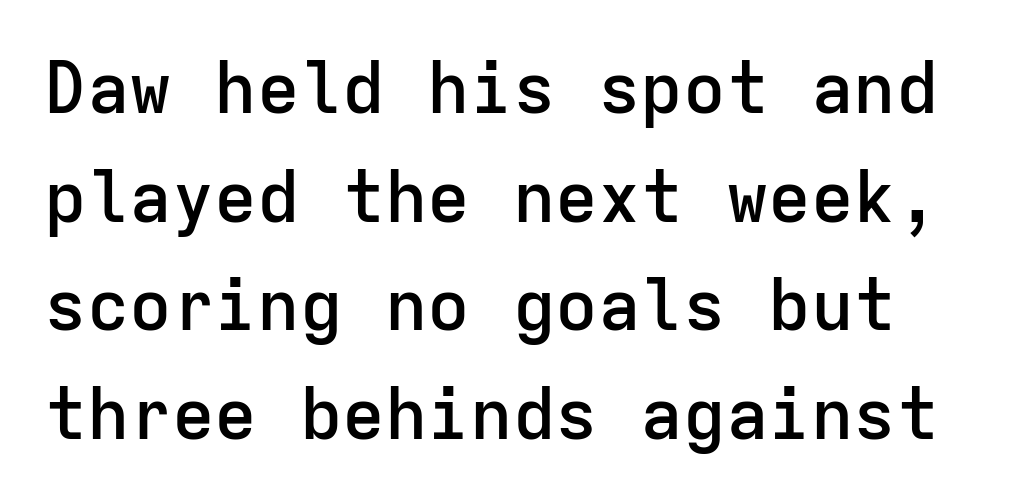
The image shows 71 px semibold sans-serif type, upright, monospaced; set normal line spacing (1.53x), normal letter spacing, not underlined; low stroke contrast and a medium x-height.
